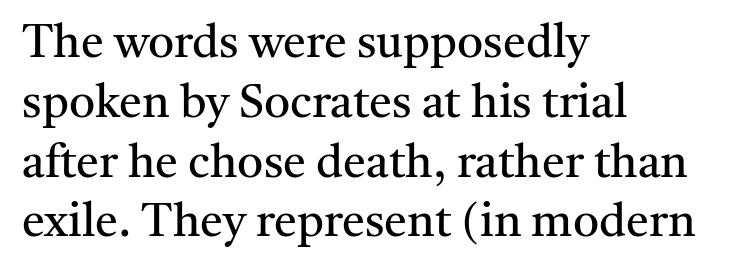
The image shows 46 px regular-weight serif type, upright; set left-aligned, normal line spacing (1.3x), normal letter spacing, not underlined; medium stroke contrast and a medium x-height.
